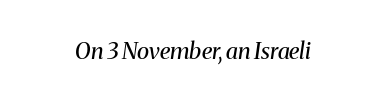
The image shows 23 px text type, italic (leaning right); set centered, normal letter spacing, not underlined.
